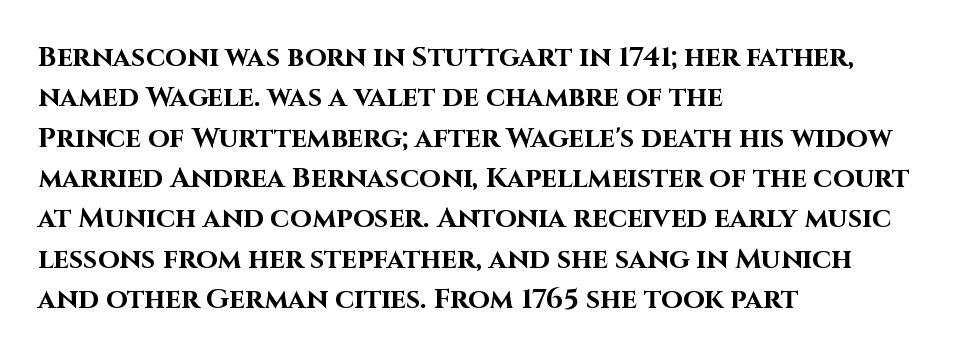
Q: Is the text bold? A: Yes.
Q: Is the text italic (slanted)? A: No, it is upright.
Q: Is the typeface a serif or a sans-serif typeface? A: Sans-serif.
Q: Is the text underlined? A: No.
Q: How is the paragraph aligned? A: Left-aligned.
Q: Is the spacing between letters normal or unusually wide? A: Normal.
Q: Is the spacing between lines tight, normal or loose? A: Normal.
Q: Width (condensed, normal, or wide)? A: Normal.
Q: Stroke contrast? A: High.
Q: x-height? A: Large.
Q: Monospaced? A: No.
